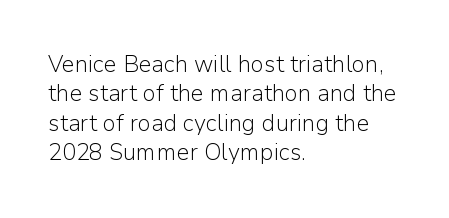
It's the straight-up-and-down kind of type. The face used here is rendered with its standard letterfit. The setting favours the left margin, as ordinary paragraphs usually do. This is not heavy type; no bold has been used. Interline gaps are of average width in this sample.
